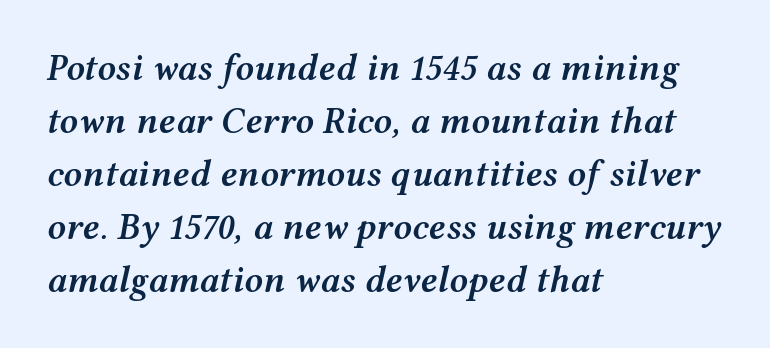
{"italic": "yes", "lean": "right", "slant_degrees": 12, "bold": "semi", "weight": "semibold", "width": "wide", "stroke_contrast": "medium", "x_height": "medium", "monospaced": "no", "underline": "no", "align": "left", "line_spacing": "normal", "line_spacing_ratio": 1.43, "letter_spacing": "normal", "letter_spacing_em": 0.0, "glyph_px": 37}
